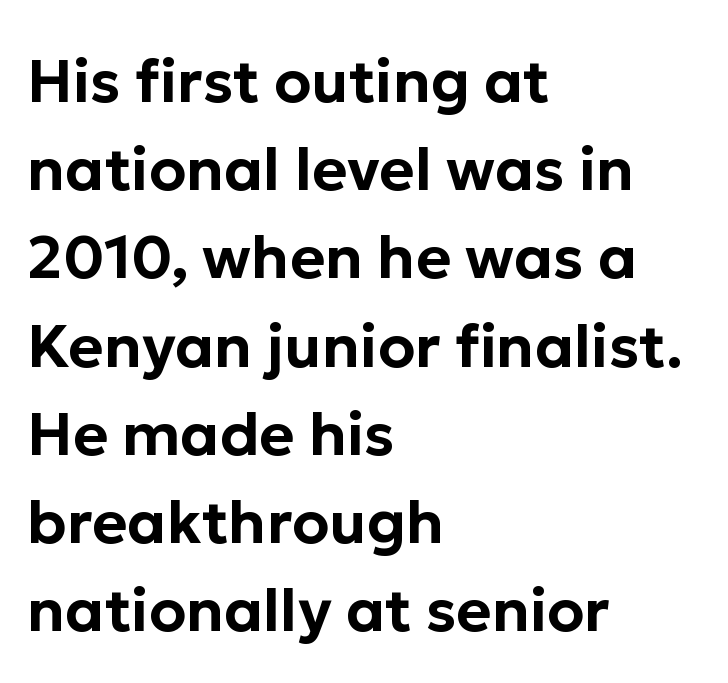
{"serif": "no", "italic": "no", "width": "normal", "stroke_contrast": "low", "x_height": "medium", "monospaced": "no", "underline": "no", "align": "left", "line_spacing": "normal", "line_spacing_ratio": 1.47, "letter_spacing": "normal", "letter_spacing_em": 0.0, "glyph_px": 60}
